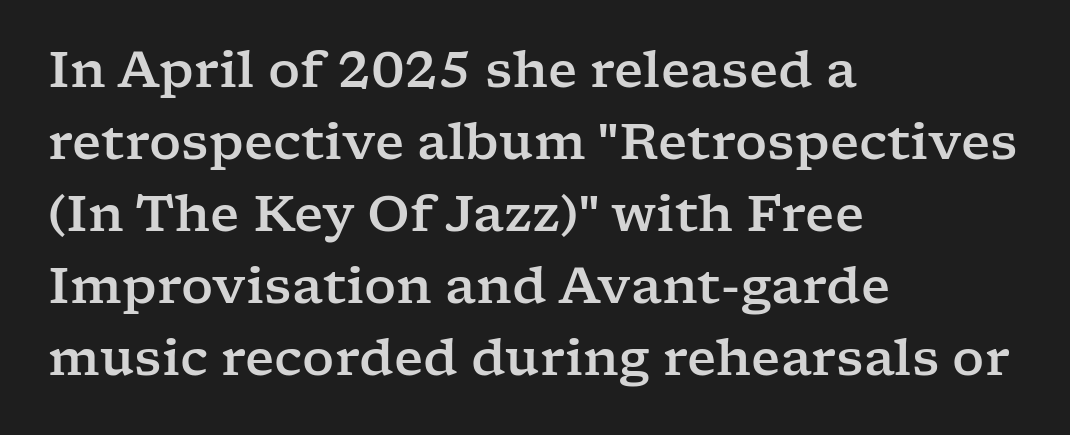
If you drew a ruler down the left edge, every line would touch it. Honestly, there is no underline to notice here at all. These lines sit exactly where default settings would place them. The face used here is proportionally spaced, like ordinary book or web type. Unlike a clean sans, this face finishes its strokes with serifs. The axis of the letterforms is exactly vertical.
